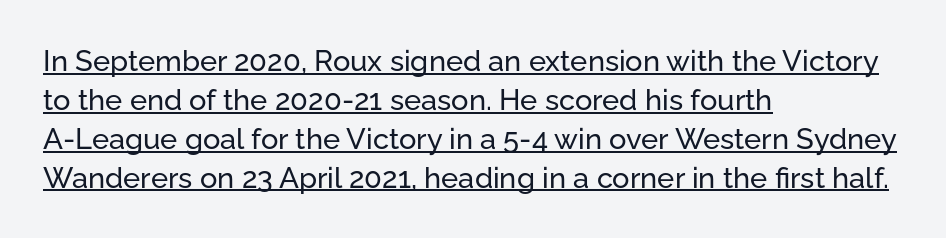
Q: Is the text italic (slanted)? A: No, it is upright.
Q: Is the typeface a serif or a sans-serif typeface? A: Sans-serif.
Q: Is the text underlined? A: Yes.
Q: How is the paragraph aligned? A: Left-aligned.
Q: Is the spacing between letters normal or unusually wide? A: Normal.
Q: Is the spacing between lines tight, normal or loose? A: Normal.
Q: Width (condensed, normal, or wide)? A: Normal.
Q: Stroke contrast? A: Low.
Q: x-height? A: Medium.
Q: Monospaced? A: No.
